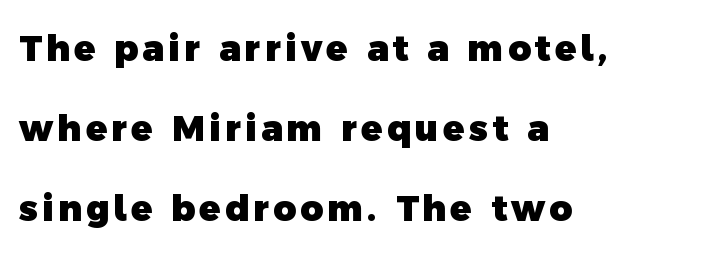
The image shows 35 px heavy sans-serif type; set left-aligned, loose line spacing (2.29x), not underlined; a medium x-height.
